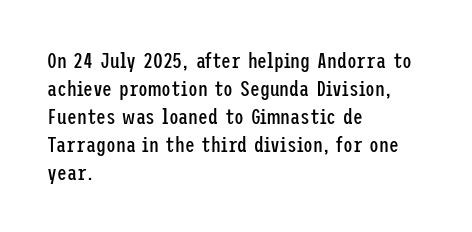
{"italic": "no", "bold": "no", "underline": "no", "align": "left", "line_spacing": "normal", "line_spacing_ratio": 1.27, "letter_spacing": "normal", "letter_spacing_em": 0.0, "glyph_px": 22}
